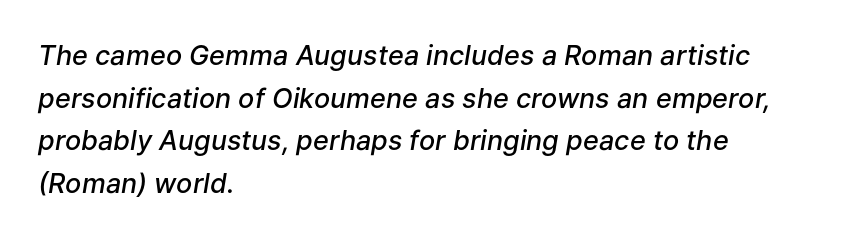
Q: Is the text bold? A: Semi-bold.
Q: Is the text italic (slanted)? A: Yes, it leans right by about 9 degrees.
Q: Is the text underlined? A: No.
Q: How is the paragraph aligned? A: Left-aligned.
Q: Is the spacing between letters normal or unusually wide? A: Normal.
Q: Is the spacing between lines tight, normal or loose? A: Normal.
